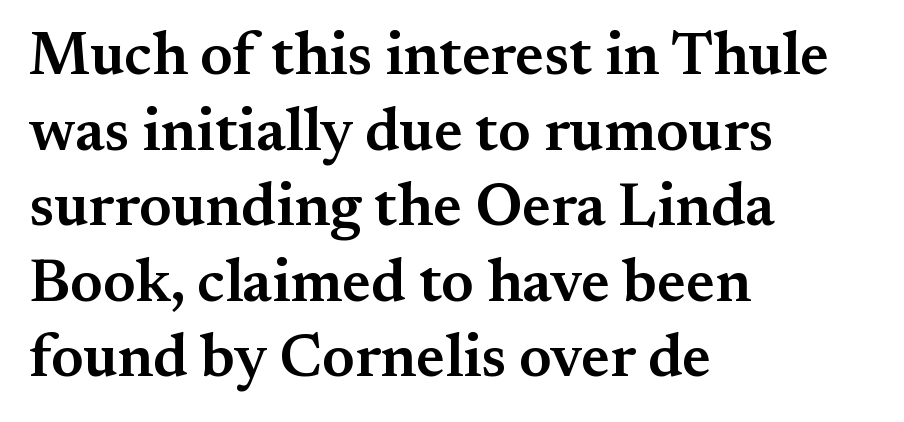
The image shows 60 px semibold serif type, upright; set left-aligned, normal line spacing (1.26x), normal letter spacing, not underlined; medium stroke contrast and a small x-height.
